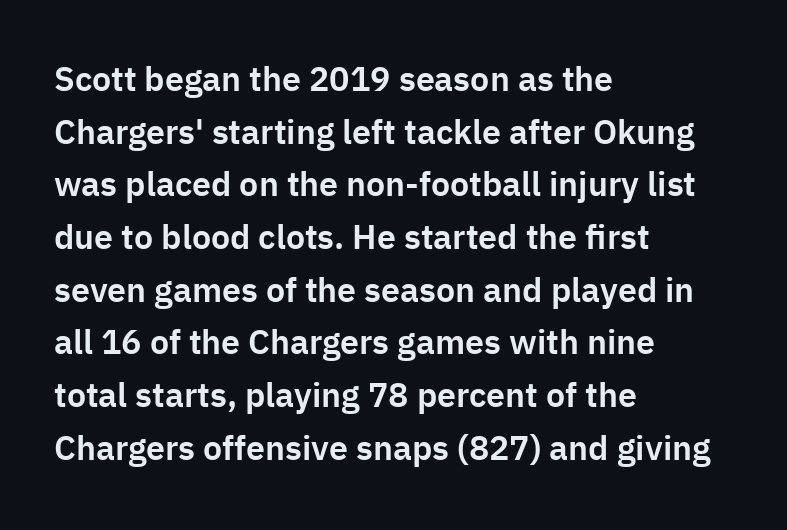
The image shows 34 px sans-serif type, upright; set left-aligned, normal line spacing (1.55x), normal letter spacing, not underlined; low stroke contrast and a medium x-height.
